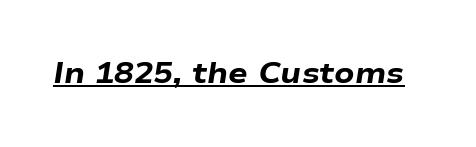
Every character sits at an angle, as italics do. Each line of the rendering has a horizontal stroke beneath the glyphs. Words appear dense and cohesive because spacing is normal. A dark, heavy texture on the line: the type is bold.
